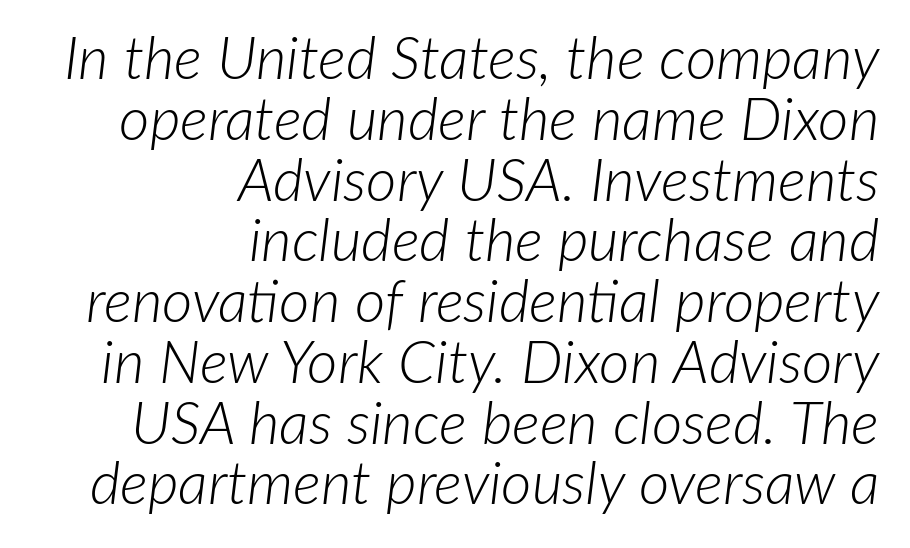
The image shows 59 px light type, italic (leaning right); set right-aligned, tight line spacing (1.03x), normal letter spacing, not underlined; low stroke contrast and a medium x-height.
